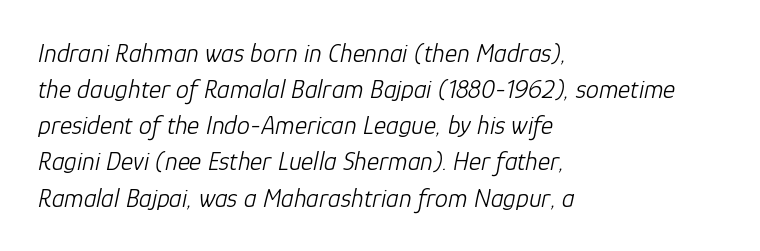
{"italic": "yes", "lean": "right", "slant_degrees": 12, "bold": "no", "underline": "no", "align": "left", "line_spacing": "normal", "line_spacing_ratio": 1.39, "letter_spacing": "normal", "letter_spacing_em": 0.0, "glyph_px": 26}
